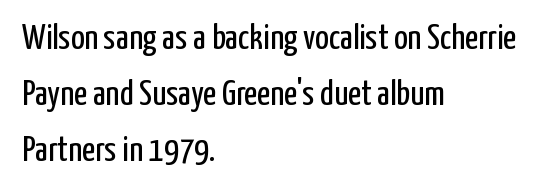
Q: Is the text bold? A: No.
Q: Is the text italic (slanted)? A: No, it is upright.
Q: Is the typeface a serif or a sans-serif typeface? A: Sans-serif.
Q: Is the text underlined? A: No.
Q: How is the paragraph aligned? A: Left-aligned.
Q: Is the spacing between letters normal or unusually wide? A: Normal.
Q: Is the spacing between lines tight, normal or loose? A: Normal.
Q: Width (condensed, normal, or wide)? A: Condensed.
Q: Stroke contrast? A: Low.
Q: x-height? A: Medium.
Q: Monospaced? A: No.
